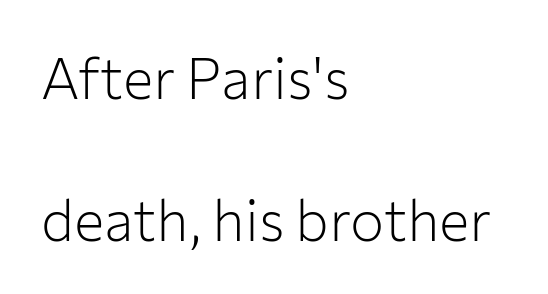
{"serif": "no", "italic": "no", "bold": "no", "weight": "light", "width": "normal", "stroke_contrast": "low", "x_height": "medium", "monospaced": "no", "underline": "no", "align": "left", "line_spacing": "loose", "line_spacing_ratio": 2.49, "letter_spacing": "normal", "letter_spacing_em": 0.0, "glyph_px": 57}
